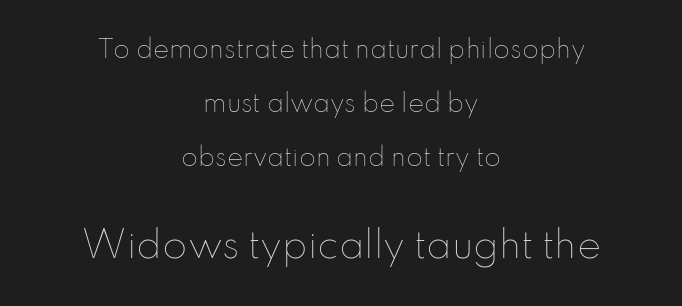
Horizontally, the lines are justified to the midpoint only. Which chunk is bigger? The second one — the bottom block dwarfs the top. The passage shown is typed in a proportional face where columns would drift. This block would shrink considerably if given ordinary leading; it's expanded now.
